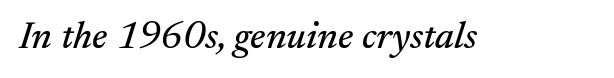
Q: Is the text italic (slanted)? A: Yes, it leans right by about 17 degrees.
Q: Is the typeface a serif or a sans-serif typeface? A: Serif.
Q: Is the text underlined? A: No.
Q: Is the spacing between letters normal or unusually wide? A: Normal.
Q: Width (condensed, normal, or wide)? A: Normal.
Q: Stroke contrast? A: Medium.
Q: x-height? A: Small.
Q: Monospaced? A: No.
